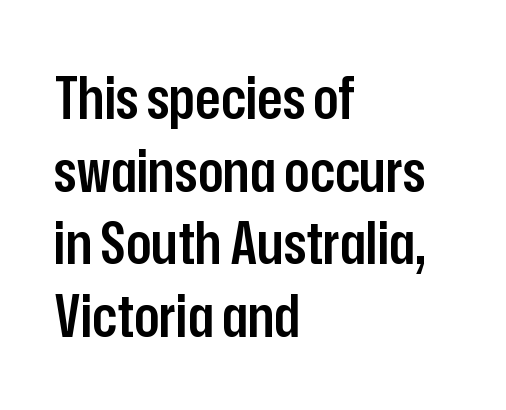
The image shows 59 px semibold, condensed sans-serif type, upright; set left-aligned, line spacing 1.23x, normal letter spacing, not underlined; low stroke contrast and a medium x-height.
